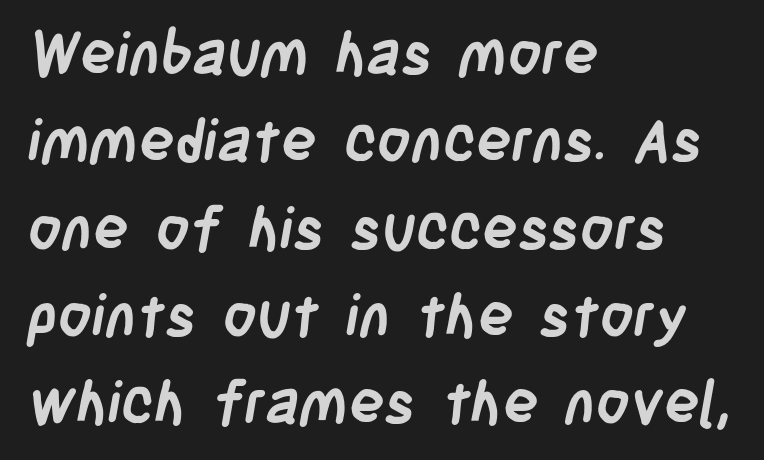
{"serif": "no", "bold": "yes", "weight": "semibold", "width": "condensed", "stroke_contrast": "low", "x_height": "large", "monospaced": "no", "underline": "no", "align": "left", "line_spacing": "normal", "line_spacing_ratio": 1.48, "letter_spacing": "normal", "letter_spacing_em": 0.0, "glyph_px": 59}
